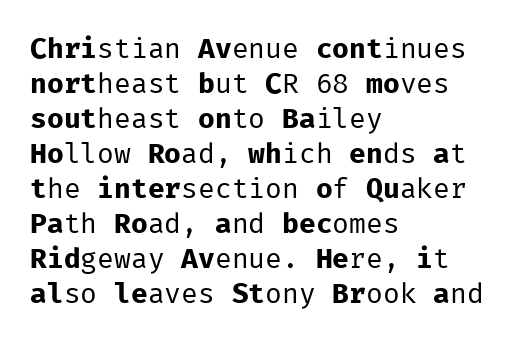
Q: Is the text bold? A: No.
Q: Is the text italic (slanted)? A: No, it is upright.
Q: Is the typeface a serif or a sans-serif typeface? A: Sans-serif.
Q: Is the text underlined? A: No.
Q: How is the paragraph aligned? A: Left-aligned.
Q: Is the spacing between letters normal or unusually wide? A: Normal.
Q: Is the spacing between lines tight, normal or loose? A: Normal.
Q: Width (condensed, normal, or wide)? A: Normal.
Q: Stroke contrast? A: Low.
Q: x-height? A: Medium.
Q: Monospaced? A: Yes.
